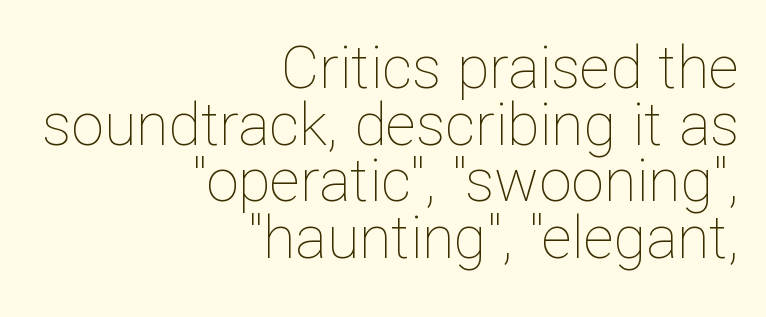
Q: Is the text bold? A: No.
Q: Is the text italic (slanted)? A: No, it is upright.
Q: Is the text underlined? A: No.
Q: How is the paragraph aligned? A: Right-aligned.
Q: Is the spacing between letters normal or unusually wide? A: Normal.
Q: Is the spacing between lines tight, normal or loose? A: Tight.
Q: Width (condensed, normal, or wide)? A: Normal.
Q: Stroke contrast? A: Low.
Q: x-height? A: Medium.
Q: Monospaced? A: No.
